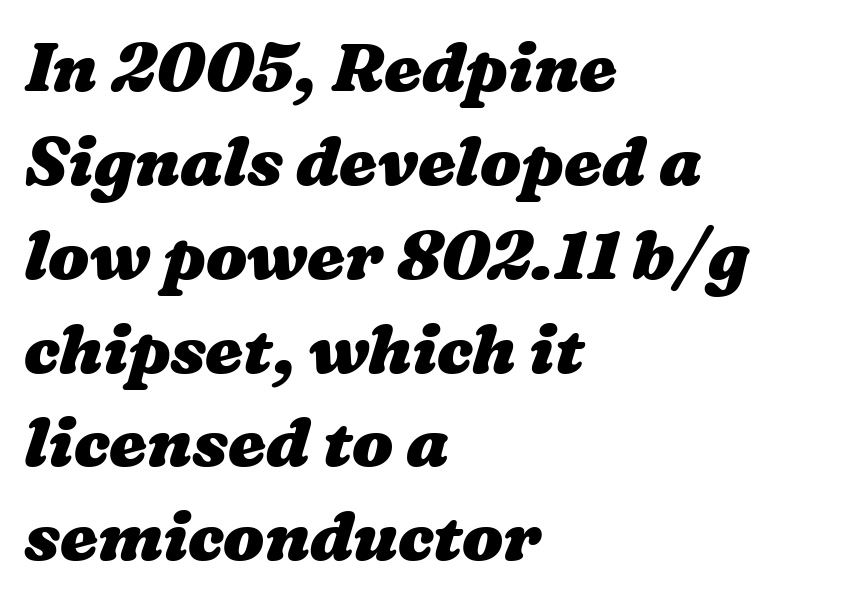
The rendering uses a bold face; every stroke is thick and dark. This rendering leaves character spacing at its baseline value. Alignment: flush left. Successive baselines arrive at the customary interval. The strip under each line holds only bare page. You could not count columns in this text — the font is proportionally spaced.
